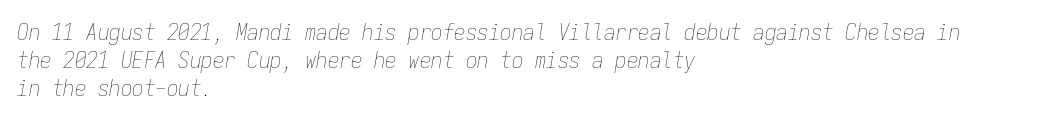
Q: Is the text bold? A: No.
Q: Is the text italic (slanted)? A: Yes, it leans right by about 9 degrees.
Q: Is the text underlined? A: No.
Q: How is the paragraph aligned? A: Left-aligned.
Q: Is the spacing between letters normal or unusually wide? A: Normal.
